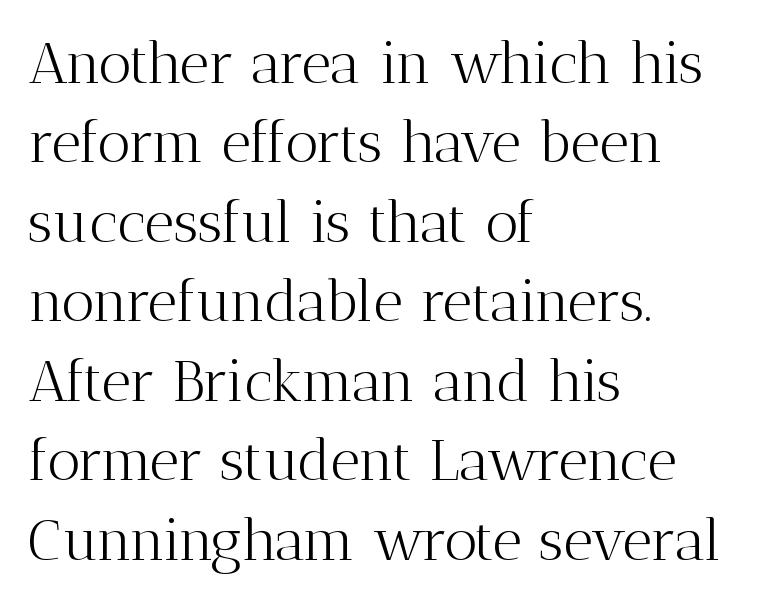
Q: Is the text bold? A: No.
Q: Is the text italic (slanted)? A: No, it is upright.
Q: Is the typeface a serif or a sans-serif typeface? A: Serif.
Q: Is the text underlined? A: No.
Q: How is the paragraph aligned? A: Left-aligned.
Q: Is the spacing between letters normal or unusually wide? A: Normal.
Q: Is the spacing between lines tight, normal or loose? A: Normal.
Q: Width (condensed, normal, or wide)? A: Normal.
Q: Stroke contrast? A: Medium.
Q: x-height? A: Medium.
Q: Monospaced? A: No.
